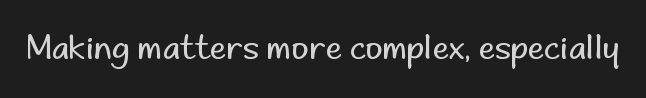
Is the type heavy? It reads as light-to-regular instead. Standard letterfit; no display-style spreading of the glyphs. Typographically, this falls in the sans-serif category. Honestly, there is no underline to notice here at all. You can tell it's not italic because the verticals are truly vertical.
